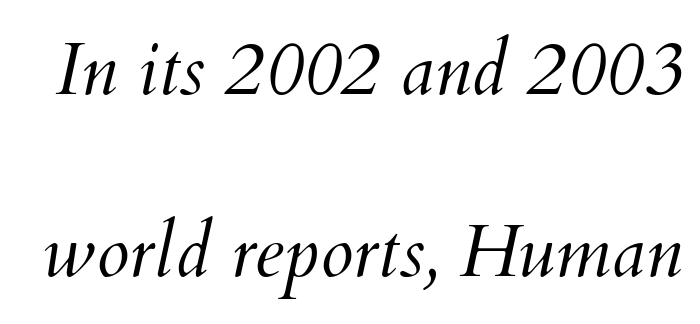
Q: Is the text bold? A: No.
Q: Is the text italic (slanted)? A: Yes, it leans right by about 12 degrees.
Q: Is the text underlined? A: No.
Q: Is the spacing between letters normal or unusually wide? A: Normal.
Q: Is the spacing between lines tight, normal or loose? A: Loose.
Q: Width (condensed, normal, or wide)? A: Normal.
Q: Stroke contrast? A: Medium.
Q: x-height? A: Small.
Q: Monospaced? A: No.
